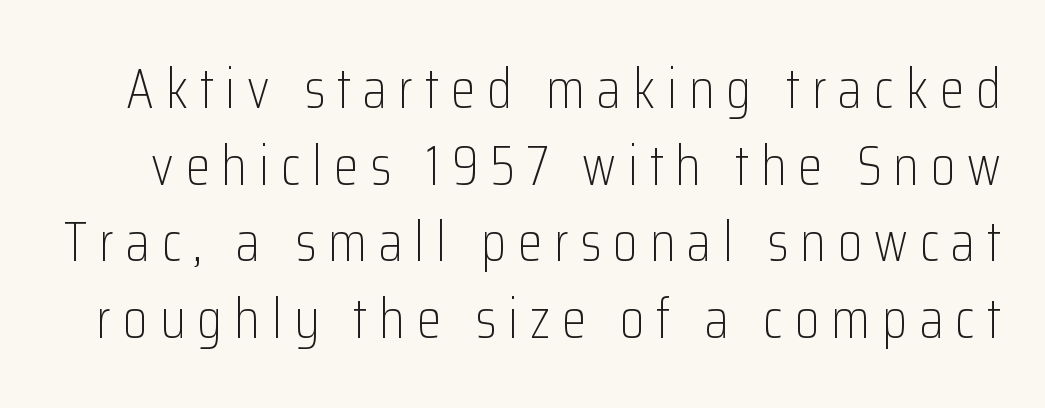
Q: Is the text bold? A: No.
Q: Is the text italic (slanted)? A: No, it is upright.
Q: Is the typeface a serif or a sans-serif typeface? A: Sans-serif.
Q: Is the text underlined? A: No.
Q: Is the spacing between letters normal or unusually wide? A: Unusually wide.
Q: Is the spacing between lines tight, normal or loose? A: Normal.
Q: Width (condensed, normal, or wide)? A: Condensed.
Q: Stroke contrast? A: Low.
Q: x-height? A: Medium.
Q: Monospaced? A: No.
